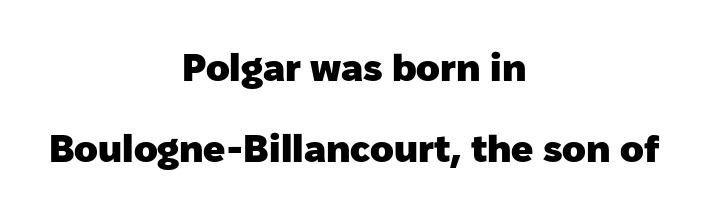
The letters advance in unequal steps, a hallmark of proportional type. Observe the ordinary spacing: letters are neighbours, not strangers. Glance below the letters and you will spot only blank space. Caption: multi-line text, centered on the measure.
